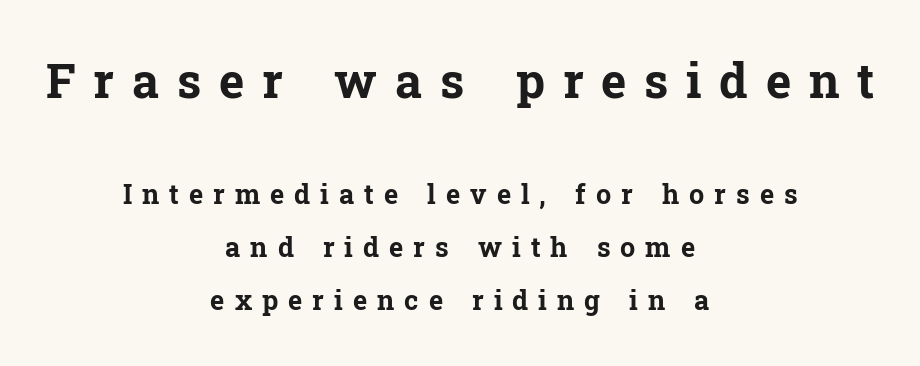
The image shows 48 px bold serif type, upright; set centered, loose line spacing (1.96x), unusually wide letter spacing (+0.37 em), not underlined; the first (top) block is 1.78x larger; low stroke contrast and a medium x-height.
